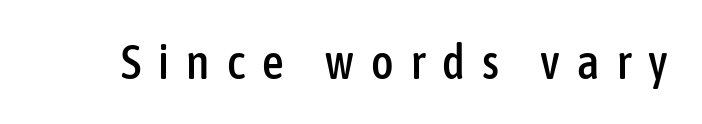
{"serif": "no", "italic": "no", "width": "condensed", "stroke_contrast": "low", "x_height": "medium", "monospaced": "no", "underline": "no", "letter_spacing": "wide", "letter_spacing_em": 0.36, "glyph_px": 48}
